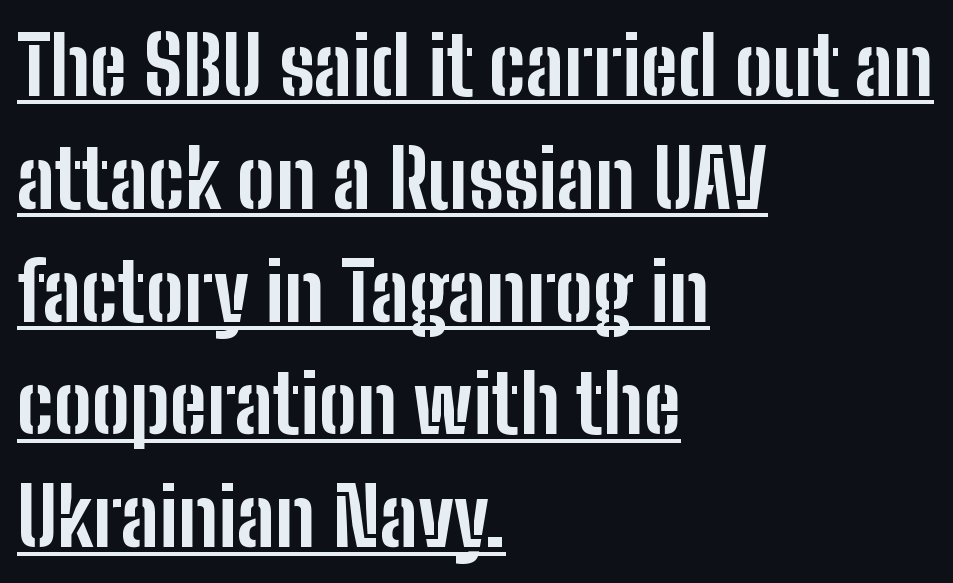
On the weight axis this lands at bold, roughly 700. A baseline rule has been typeset under these characters. A typesetter would call this zero additional tracking. If you measured baseline to baseline, you'd find a middling distance. Here the designer chose a conventional face with non-uniform glyph widths. You can tell it's not italic because the verticals are truly vertical.
